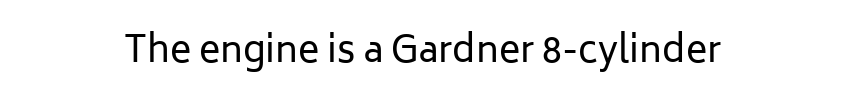
Characters follow at the spacing the type designer built in. Compared with a flush-left layout, this one balances lines on the center instead. No letter is thick-stroked: the sample isn't bold. Varying glyph widths throughout — classic text-font behaviour. The type sits square on the baseline with zero lean.
